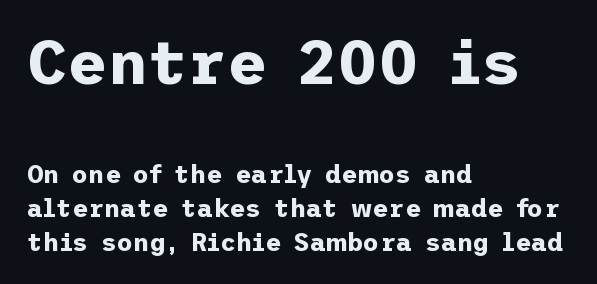
Q: Is the text bold? A: Yes.
Q: Is the text italic (slanted)? A: No, it is upright.
Q: Is the typeface a serif or a sans-serif typeface? A: Sans-serif.
Q: Is the text underlined? A: No.
Q: How is the paragraph aligned? A: Left-aligned.
Q: Is the spacing between letters normal or unusually wide? A: Normal.
Q: Is the spacing between lines tight, normal or loose? A: Normal.
Q: Which block of text is set in a larger size, the first (top) or the second (bottom)? A: The first (top) one.
Q: Width (condensed, normal, or wide)? A: Normal.
Q: Stroke contrast? A: Low.
Q: x-height? A: Medium.
